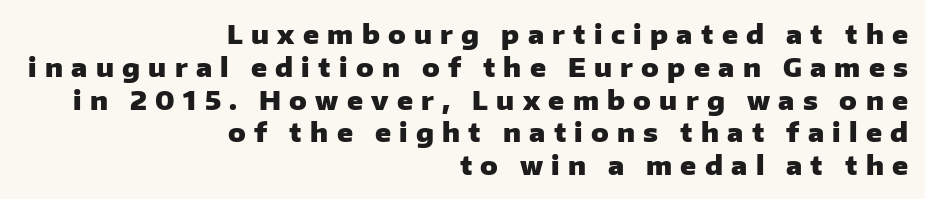
Compared with a flush-left layout, this one pins lines to the opposite, right side. The type sits square on the baseline with zero lean. Chunky letters — that's bold for sure. Regular leading. Has an underline been added? It has not. A typesetter would call this heavily tracked-out type.
